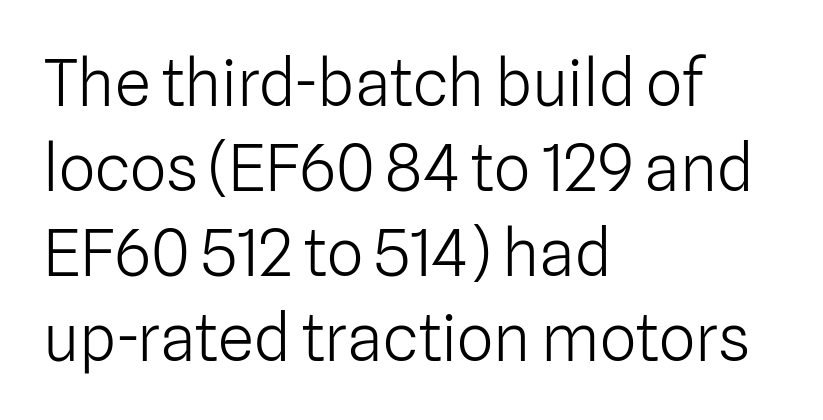
The image shows 65 px light sans-serif type, upright; set left-aligned, normal line spacing (1.31x), normal letter spacing, not underlined; low stroke contrast and a medium x-height.
